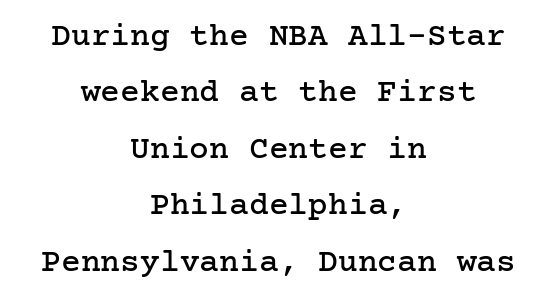
Q: Is the text italic (slanted)? A: No, it is upright.
Q: Is the typeface a serif or a sans-serif typeface? A: Serif.
Q: Is the text underlined? A: No.
Q: How is the paragraph aligned? A: Centered.
Q: Is the spacing between letters normal or unusually wide? A: Normal.
Q: Width (condensed, normal, or wide)? A: Normal.
Q: Stroke contrast? A: Low.
Q: x-height? A: Medium.
